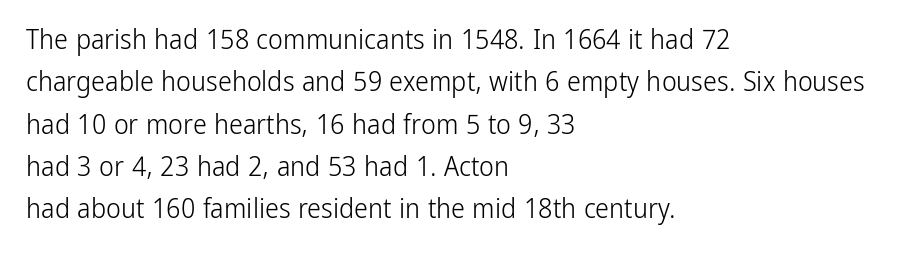
Q: Is the text bold? A: No.
Q: Is the text italic (slanted)? A: No, it is upright.
Q: Is the typeface a serif or a sans-serif typeface? A: Sans-serif.
Q: Is the text underlined? A: No.
Q: How is the paragraph aligned? A: Left-aligned.
Q: Is the spacing between letters normal or unusually wide? A: Normal.
Q: Is the spacing between lines tight, normal or loose? A: Normal.
Q: Width (condensed, normal, or wide)? A: Condensed.
Q: Stroke contrast? A: Low.
Q: x-height? A: Medium.
Q: Monospaced? A: No.
